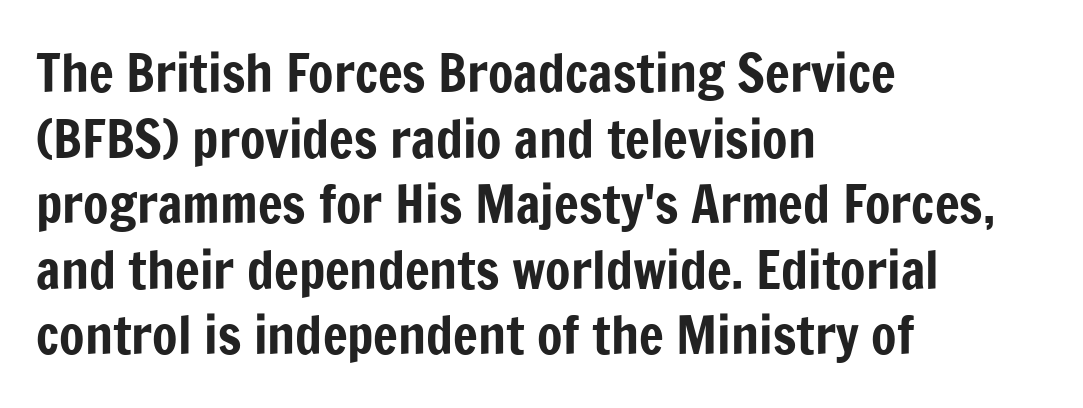
{"serif": "no", "italic": "no", "width": "condensed", "stroke_contrast": "low", "x_height": "medium", "monospaced": "no", "underline": "no", "align": "left", "line_spacing": "normal", "line_spacing_ratio": 1.26, "letter_spacing": "normal", "letter_spacing_em": 0.0, "glyph_px": 52}
